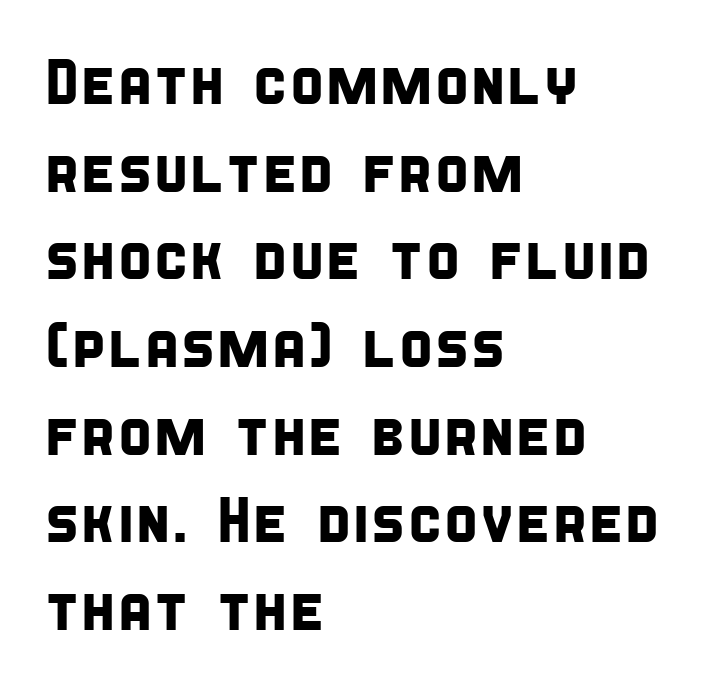
The image shows 64 px condensed sans-serif type; set left-aligned, normal line spacing (1.37x), normal letter spacing, not underlined; low stroke contrast and a large x-height.
